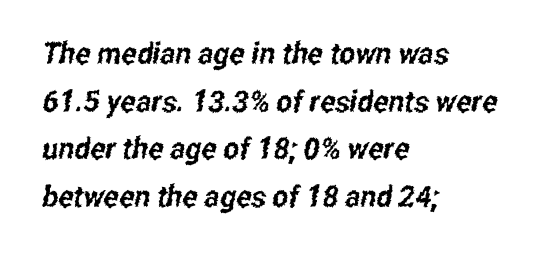
Q: Is the typeface a serif or a sans-serif typeface? A: Sans-serif.
Q: Is the text underlined? A: No.
Q: How is the paragraph aligned? A: Left-aligned.
Q: Is the spacing between letters normal or unusually wide? A: Normal.
Q: Is the spacing between lines tight, normal or loose? A: Normal.
Q: Width (condensed, normal, or wide)? A: Condensed.
Q: Stroke contrast? A: Low.
Q: x-height? A: Medium.
Q: Monospaced? A: No.
